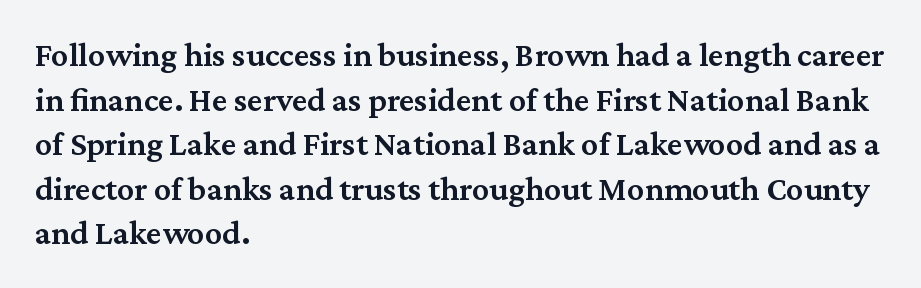
A typesetter would call this zero additional tracking. Do the characters align in a grid? No, the font is proportional. Emphasis by weight is partial: semibold. Does the copy run flush right? No — it runs flush left. Quick note: interline space is typical. You can tell it's not italic because the verticals are truly vertical.
